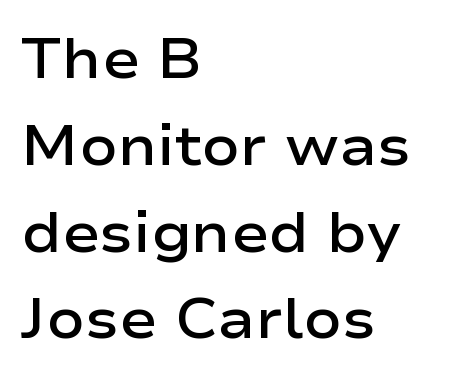
The image shows 56 px semibold, wide sans-serif type, upright; set left-aligned, normal line spacing (1.55x), normal letter spacing, not underlined; low stroke contrast and a medium x-height.
